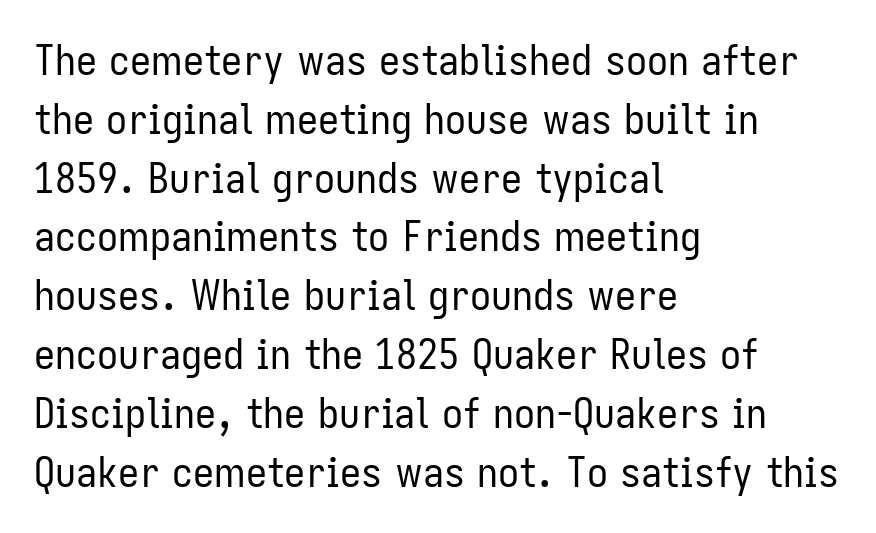
The image shows 42 px regular-weight, condensed sans-serif type, upright; set left-aligned, normal line spacing (1.4x), normal letter spacing, not underlined; low stroke contrast and a medium x-height.
